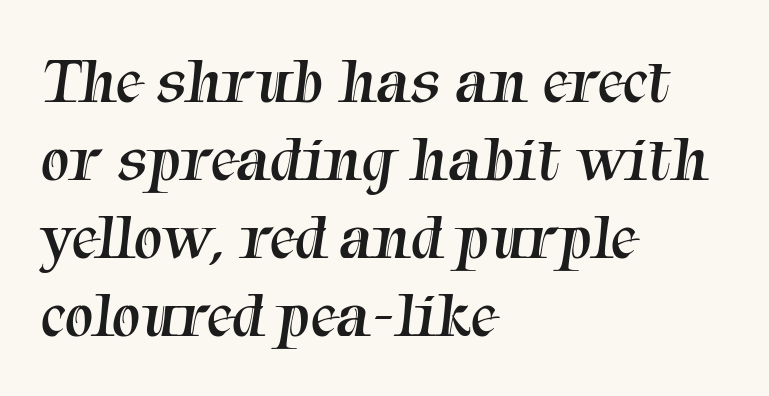
Q: Is the text bold? A: No.
Q: Is the typeface a serif or a sans-serif typeface? A: Serif.
Q: Is the text underlined? A: No.
Q: How is the paragraph aligned? A: Left-aligned.
Q: Is the spacing between letters normal or unusually wide? A: Normal.
Q: Width (condensed, normal, or wide)? A: Normal.
Q: Stroke contrast? A: Medium.
Q: x-height? A: Medium.
Q: Monospaced? A: No.
